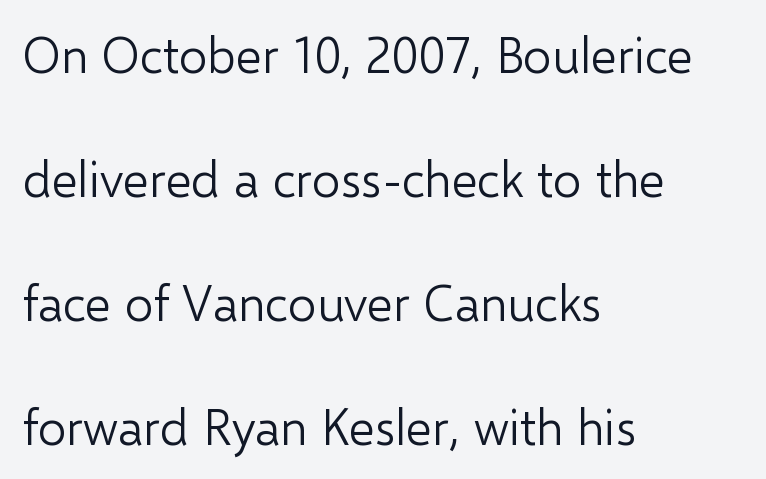
{"serif": "no", "italic": "no", "bold": "no", "weight": "light", "width": "normal", "stroke_contrast": "low", "x_height": "medium", "monospaced": "no", "underline": "no", "align": "left", "line_spacing": "loose", "line_spacing_ratio": 2.48, "letter_spacing": "normal", "letter_spacing_em": 0.0, "glyph_px": 50}
